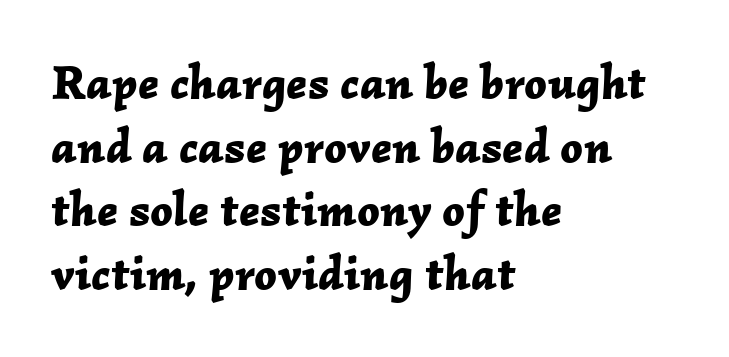
The image shows 49 px bold type, italic (leaning right); set left-aligned, normal line spacing (1.3x), normal letter spacing, not underlined; low stroke contrast and a medium x-height.
